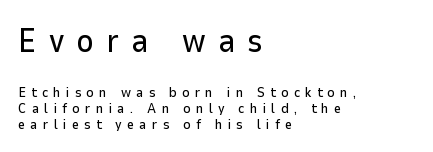
The image shows 33 px sans-serif type, upright; set left-aligned, tight line spacing (1.14x), unusually wide letter spacing (+0.37 em), not underlined; the first (top) block is 2.36x larger; low stroke contrast and a medium x-height.
